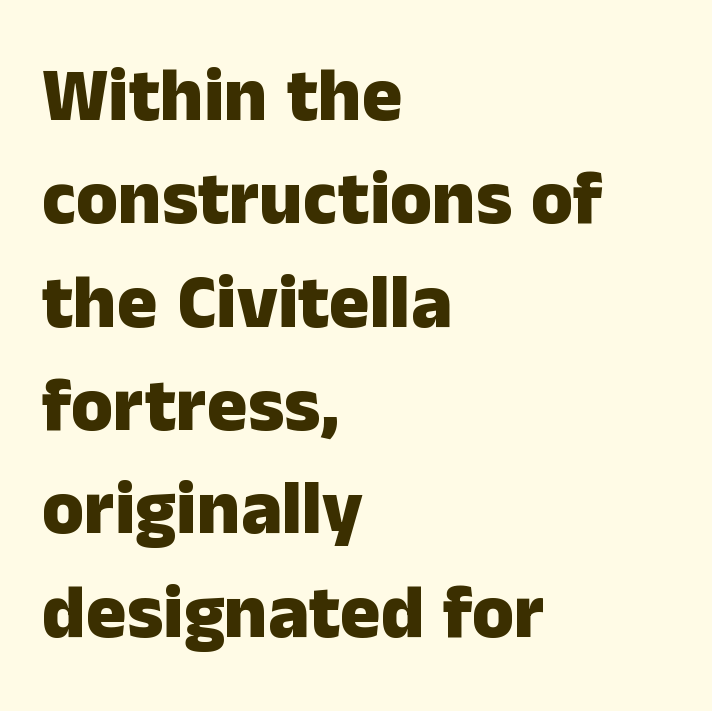
Q: Is the text bold? A: Yes.
Q: Is the text italic (slanted)? A: No, it is upright.
Q: Is the typeface a serif or a sans-serif typeface? A: Sans-serif.
Q: Is the text underlined? A: No.
Q: How is the paragraph aligned? A: Left-aligned.
Q: Is the spacing between letters normal or unusually wide? A: Normal.
Q: Is the spacing between lines tight, normal or loose? A: Normal.
Q: Width (condensed, normal, or wide)? A: Normal.
Q: Stroke contrast? A: Low.
Q: x-height? A: Medium.
Q: Monospaced? A: No.
